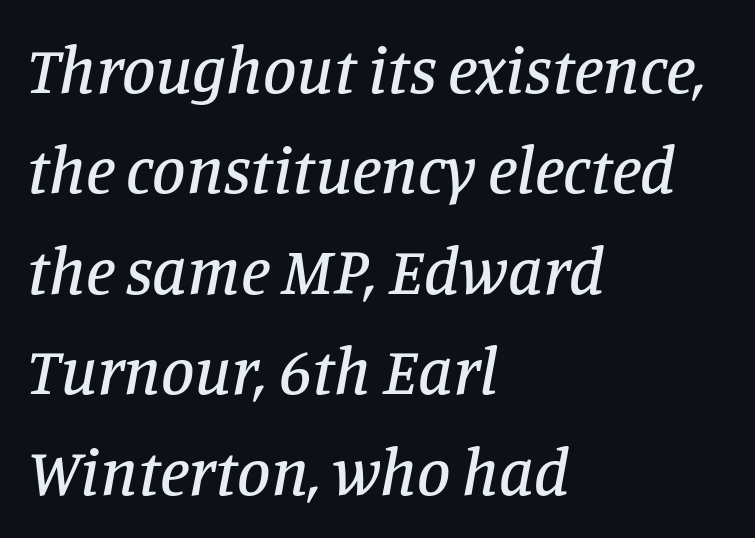
The letters advance in unequal steps, a hallmark of proportional type. Typographically, this falls in the serif category. Is there much room between lines? A standard amount, neither cramped nor airy. Every character sits at an angle, as italics do.
